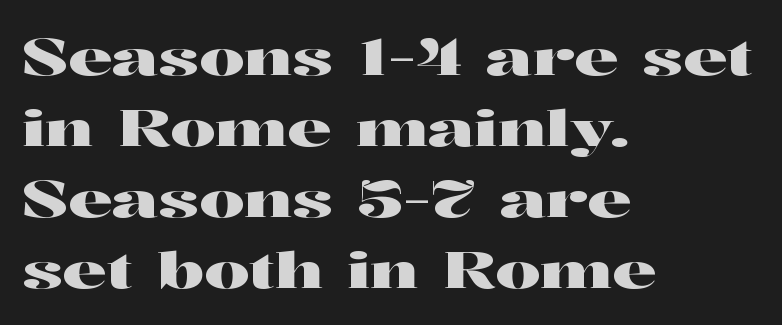
The image shows 50 px wide serif type, upright; set left-aligned, normal line spacing (1.42x), normal letter spacing, not underlined; high stroke contrast and a medium x-height.
